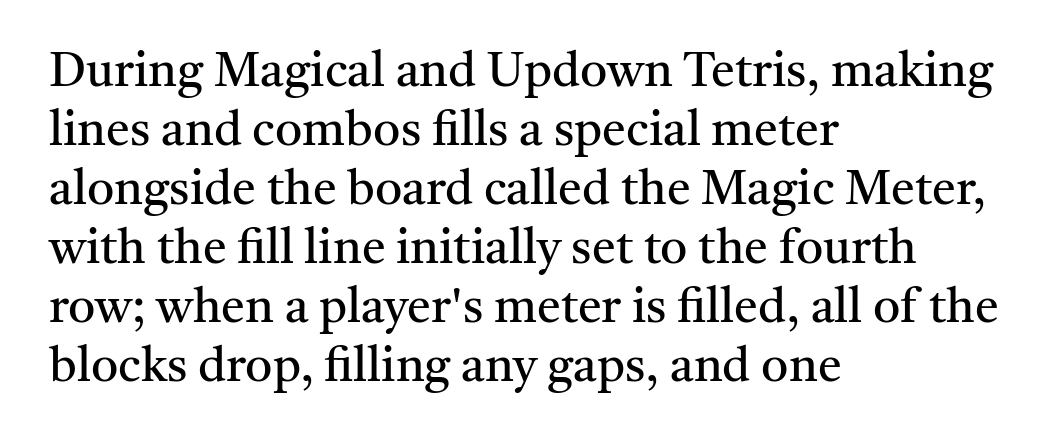
{"serif": "yes", "italic": "no", "bold": "no", "weight": "regular", "width": "normal", "stroke_contrast": "medium", "x_height": "medium", "monospaced": "no", "underline": "no", "align": "left", "line_spacing_ratio": 1.23, "letter_spacing": "normal", "letter_spacing_em": 0.0, "glyph_px": 48}
